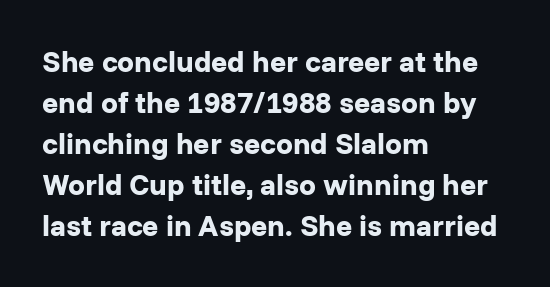
Nothing unusual about the tracking: characters are spaced as the font intends. The text was rendered using a sans face with plain stroke endings. Students, this is bold: see how much ink each stroke carries. The letters advance in unequal steps, a hallmark of proportional type. Line starts are locked; line ends wander. The passage shown stacks its lines at a standard gap.
